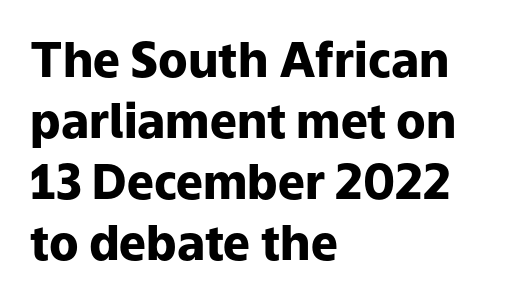
{"serif": "no", "italic": "no", "bold": "yes", "weight": "heavy", "width": "normal", "stroke_contrast": "low", "x_height": "medium", "monospaced": "no", "underline": "no", "align": "left", "line_spacing": "normal", "line_spacing_ratio": 1.27, "letter_spacing": "normal", "letter_spacing_em": 0.0, "glyph_px": 48}
